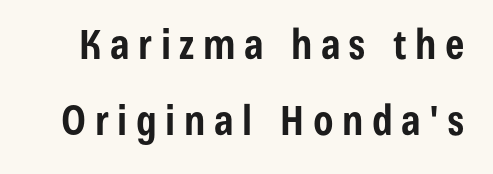
The image shows 41 px bold, condensed sans-serif type, upright; set line spacing 1.85x, unusually wide letter spacing (+0.21 em), not underlined; low stroke contrast and a medium x-height.
